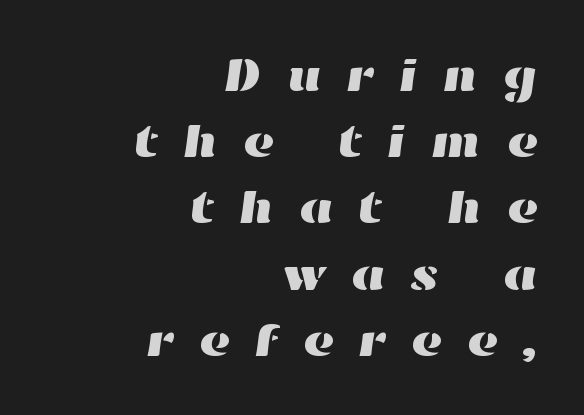
Q: Is the text underlined? A: No.
Q: How is the paragraph aligned? A: Right-aligned.
Q: Is the spacing between letters normal or unusually wide? A: Unusually wide.
Q: Is the spacing between lines tight, normal or loose? A: Normal.
Q: Width (condensed, normal, or wide)? A: Wide.
Q: Stroke contrast? A: High.
Q: x-height? A: Medium.
Q: Monospaced? A: No.
